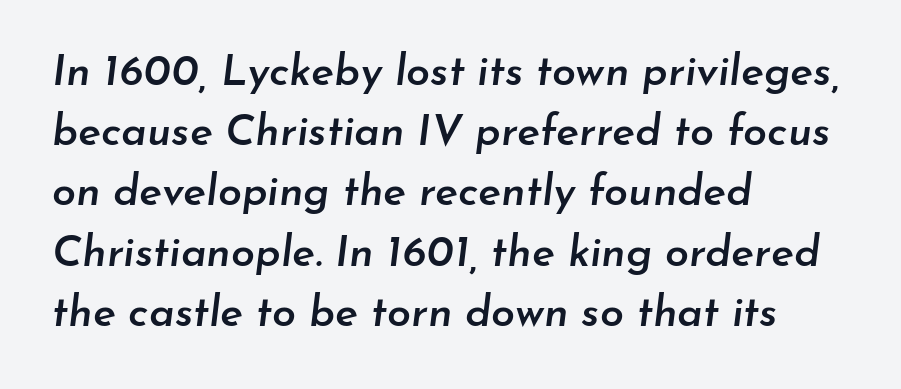
{"italic": "yes", "lean": "right", "slant_degrees": 7, "bold": "semi", "weight": "semibold", "width": "normal", "stroke_contrast": "low", "x_height": "small", "monospaced": "no", "underline": "no", "align": "left", "line_spacing": "normal", "line_spacing_ratio": 1.4, "letter_spacing": "normal", "letter_spacing_em": 0.0, "glyph_px": 43}
